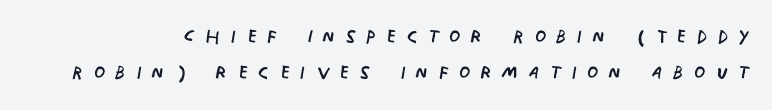
Q: Is the text bold? A: No.
Q: Is the text underlined? A: No.
Q: Is the spacing between letters normal or unusually wide? A: Unusually wide.
Q: Is the spacing between lines tight, normal or loose? A: Normal.
